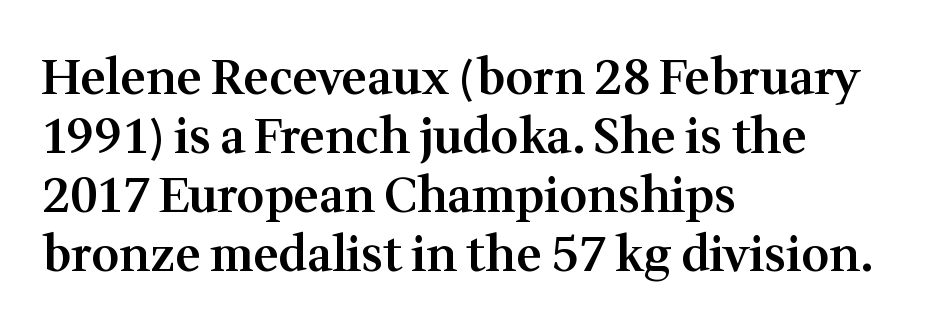
{"serif": "yes", "italic": "no", "bold": "semi", "weight": "semibold", "width": "normal", "stroke_contrast": "medium", "x_height": "medium", "monospaced": "no", "underline": "no", "align": "left", "line_spacing_ratio": 1.23, "letter_spacing": "normal", "letter_spacing_em": 0.0, "glyph_px": 48}
